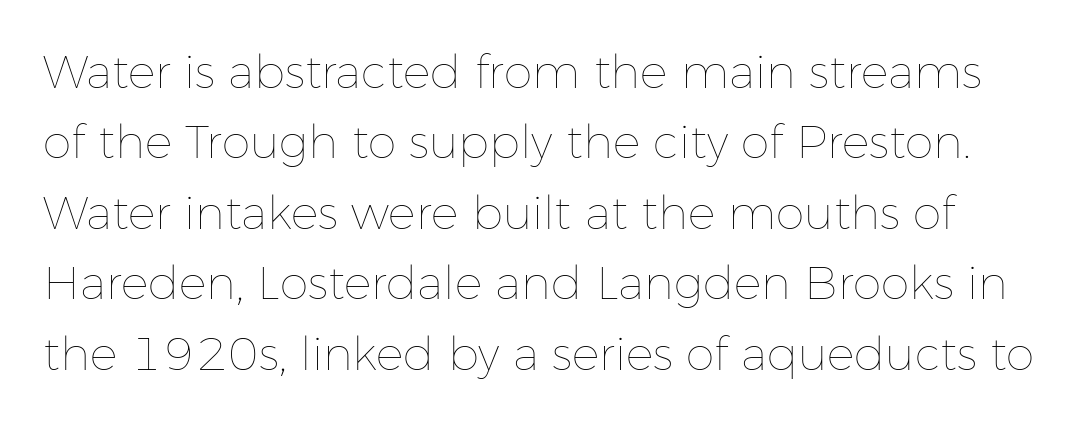
This sample has the flowing, uneven cadence of proportional lettering. Vertical stems look standard width or narrower in stroke. The passage shown stacks its lines at a standard gap. The strip under each line holds only bare page.
